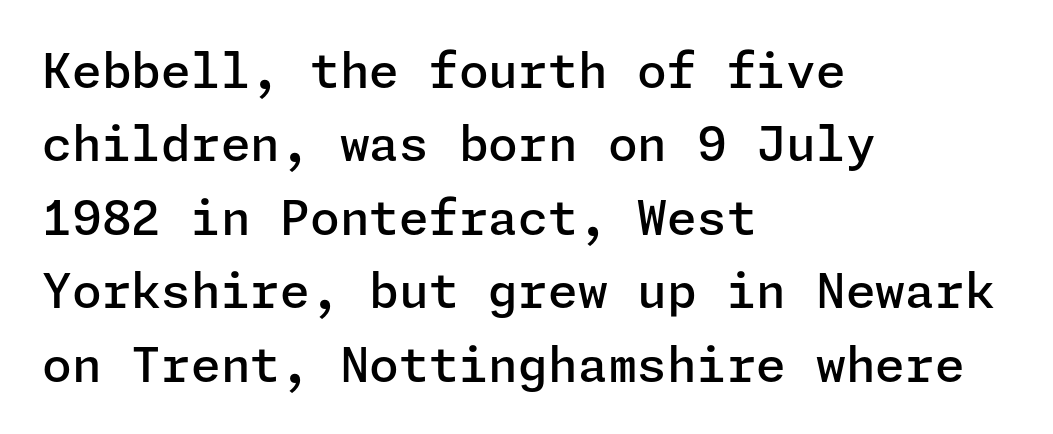
{"serif": "no", "italic": "no", "bold": "semi", "weight": "semibold", "width": "normal", "stroke_contrast": "low", "x_height": "medium", "underline": "no", "align": "left", "line_spacing": "normal", "line_spacing_ratio": 1.53, "letter_spacing": "normal", "letter_spacing_em": 0.0, "glyph_px": 48}
